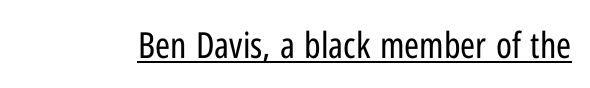
{"serif": "no", "italic": "no", "bold": "no", "weight": "regular", "width": "condensed", "stroke_contrast": "low", "x_height": "medium", "monospaced": "no", "underline": "yes", "letter_spacing": "normal", "letter_spacing_em": 0.0, "glyph_px": 36}
